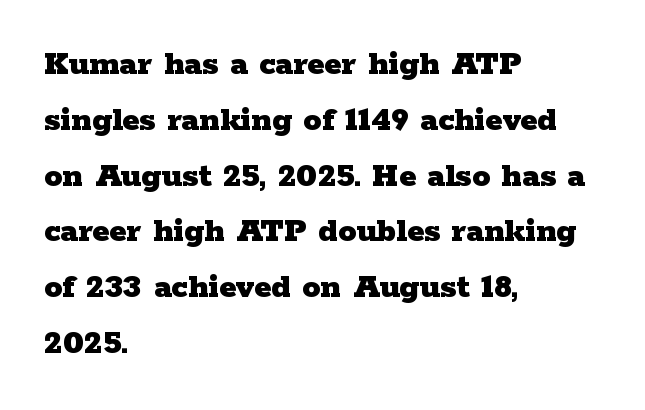
The image shows 36 px heavy, wide serif type, upright; set left-aligned, normal line spacing (1.55x), normal letter spacing, not underlined; low stroke contrast and a medium x-height.
